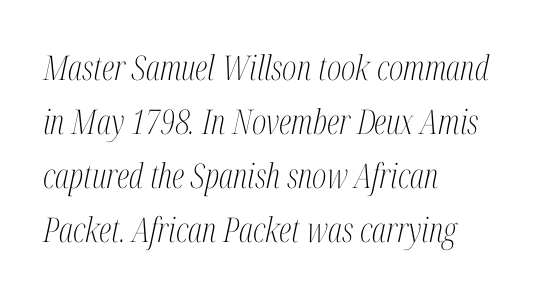
The image shows 34 px light, condensed serif type, italic (leaning right); set left-aligned, normal line spacing (1.59x), normal letter spacing, not underlined; medium stroke contrast and a medium x-height.
